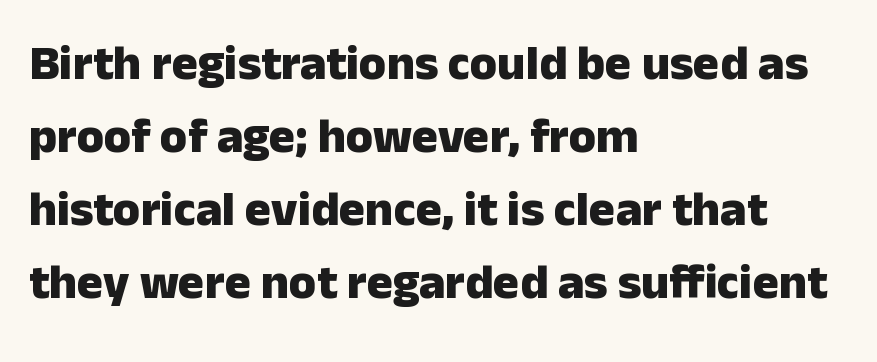
Q: Is the text bold? A: Yes.
Q: Is the text italic (slanted)? A: No, it is upright.
Q: Is the typeface a serif or a sans-serif typeface? A: Sans-serif.
Q: Is the text underlined? A: No.
Q: How is the paragraph aligned? A: Left-aligned.
Q: Is the spacing between letters normal or unusually wide? A: Normal.
Q: Is the spacing between lines tight, normal or loose? A: Normal.
Q: Width (condensed, normal, or wide)? A: Normal.
Q: Stroke contrast? A: Low.
Q: x-height? A: Medium.
Q: Monospaced? A: No.
